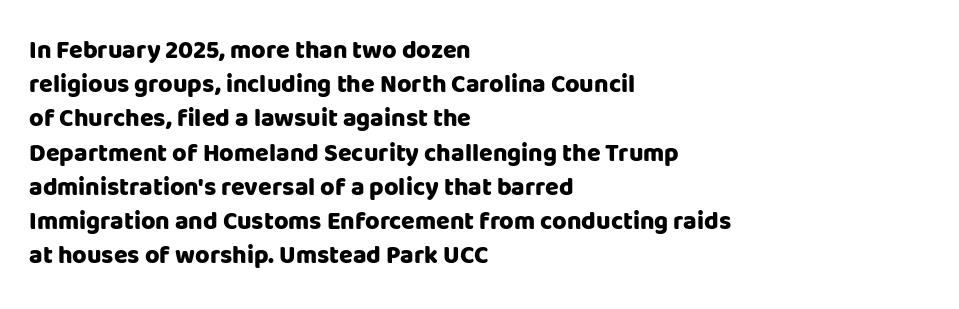
Q: Is the text bold? A: Yes.
Q: Is the text italic (slanted)? A: No, it is upright.
Q: Is the text underlined? A: No.
Q: How is the paragraph aligned? A: Left-aligned.
Q: Is the spacing between letters normal or unusually wide? A: Normal.
Q: Is the spacing between lines tight, normal or loose? A: Normal.
